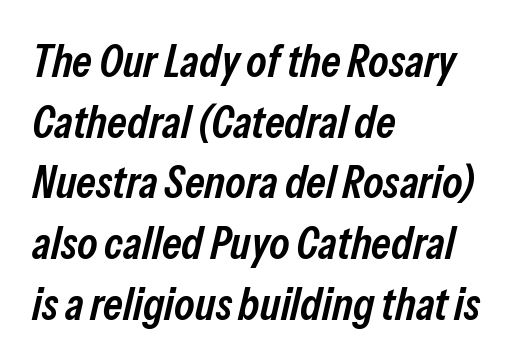
The image shows 46 px semibold, condensed type, italic (leaning right); set left-aligned, normal line spacing (1.32x), normal letter spacing, not underlined; low stroke contrast and a medium x-height.
